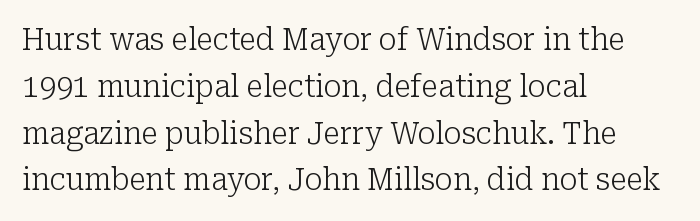
Q: Is the text bold? A: No.
Q: Is the text italic (slanted)? A: No, it is upright.
Q: Is the typeface a serif or a sans-serif typeface? A: Serif.
Q: Is the text underlined? A: No.
Q: How is the paragraph aligned? A: Left-aligned.
Q: Is the spacing between letters normal or unusually wide? A: Normal.
Q: Is the spacing between lines tight, normal or loose? A: Normal.
Q: Width (condensed, normal, or wide)? A: Normal.
Q: Stroke contrast? A: Low.
Q: x-height? A: Medium.
Q: Monospaced? A: No.
